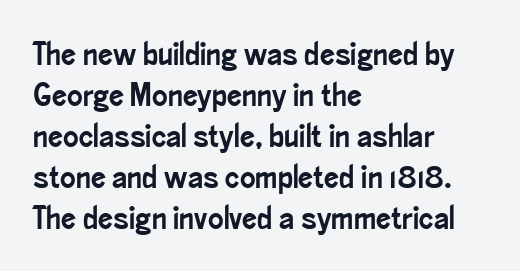
The image shows 33 px condensed sans-serif type, upright; set left-aligned, line spacing 1.24x, normal letter spacing, not underlined; low stroke contrast and a small x-height.
